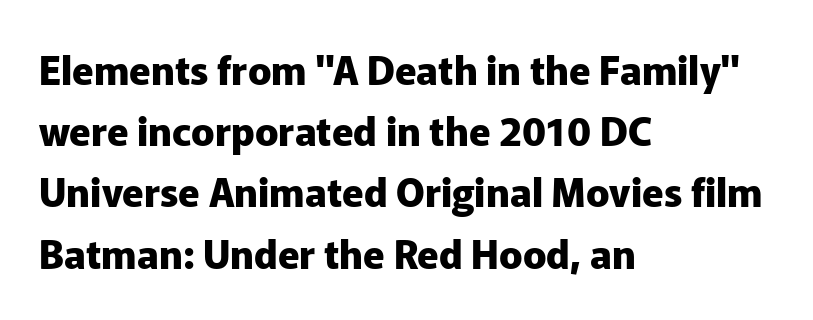
These lines were composed using upright roman letters. The compositor pushed each line to the left boundary. The typeface chosen for these lines omits serifs. Regarding leading, the lines here are spaced in the standard way. Quick note: underline off.
